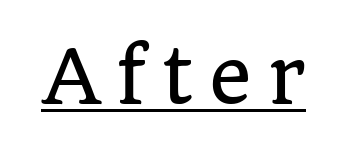
The image shows 73 px serif type, upright; set unusually wide letter spacing (+0.21 em), underlined; low stroke contrast and a large x-height.
